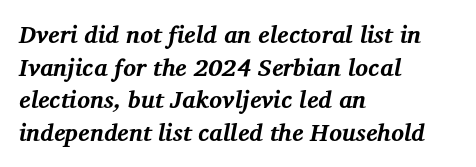
{"italic": "yes", "lean": "right", "slant_degrees": 12, "bold": "yes", "underline": "no", "align": "left", "line_spacing": "normal", "line_spacing_ratio": 1.36, "letter_spacing": "normal", "letter_spacing_em": 0.0, "glyph_px": 24}
